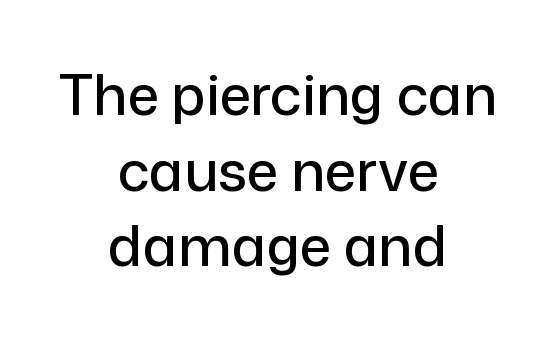
The image shows 56 px sans-serif type, upright; set centered, normal line spacing (1.35x), normal letter spacing, not underlined; low stroke contrast and a medium x-height.
